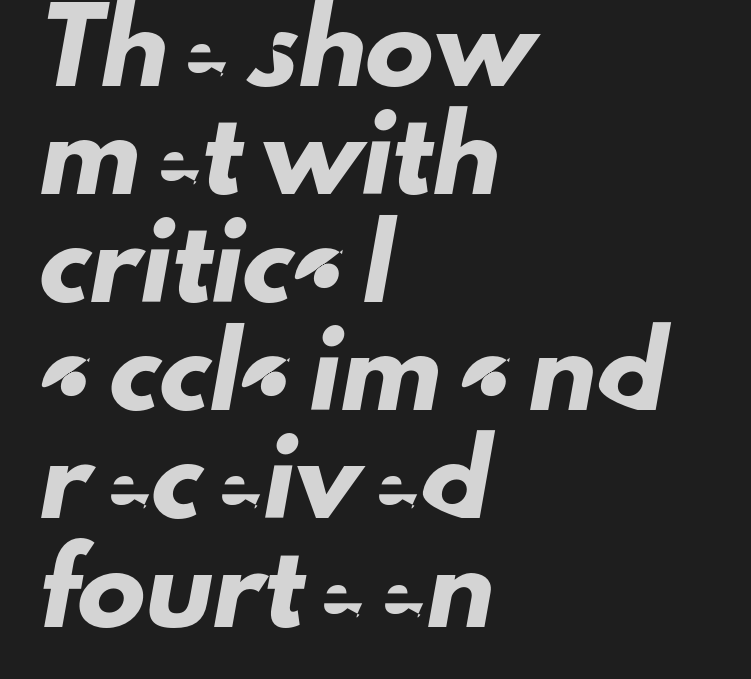
Unmarked baselines from the first word to the last. Compared with typical body copy, the letter spacing here is the same. Is this a fixed-width face? No — the glyphs have proportional, varying widths. Teacher's note: observe the even left margin — that is flush-left alignment.
